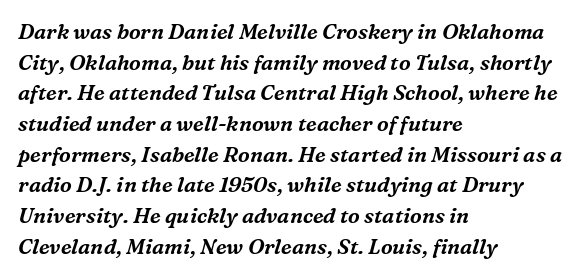
{"italic": "yes", "lean": "right", "slant_degrees": 16, "underline": "no", "align": "left", "line_spacing": "normal", "line_spacing_ratio": 1.46, "letter_spacing": "normal", "letter_spacing_em": 0.0, "glyph_px": 21}
